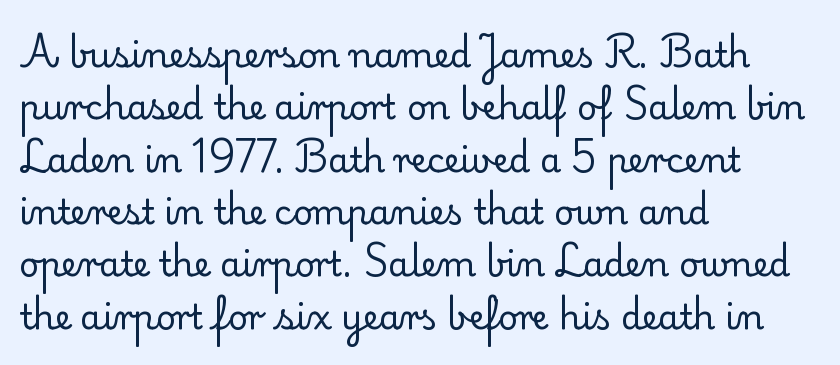
{"serif": "yes", "italic": "no", "bold": "no", "weight": "regular", "width": "normal", "stroke_contrast": "low", "x_height": "small", "monospaced": "no", "underline": "no", "align": "left", "line_spacing": "normal", "line_spacing_ratio": 1.54, "letter_spacing": "normal", "letter_spacing_em": 0.0, "glyph_px": 34}
